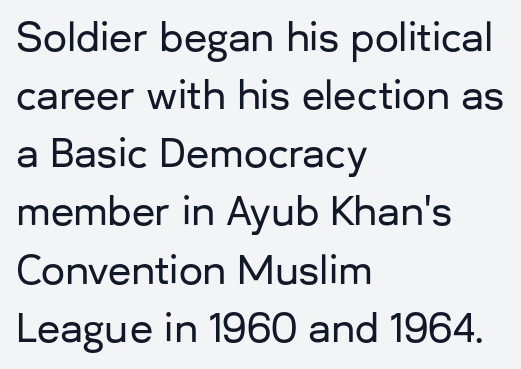
{"serif": "no", "italic": "no", "width": "normal", "stroke_contrast": "low", "x_height": "medium", "monospaced": "no", "underline": "no", "align": "left", "line_spacing": "normal", "line_spacing_ratio": 1.53, "letter_spacing": "normal", "letter_spacing_em": 0.0, "glyph_px": 38}
